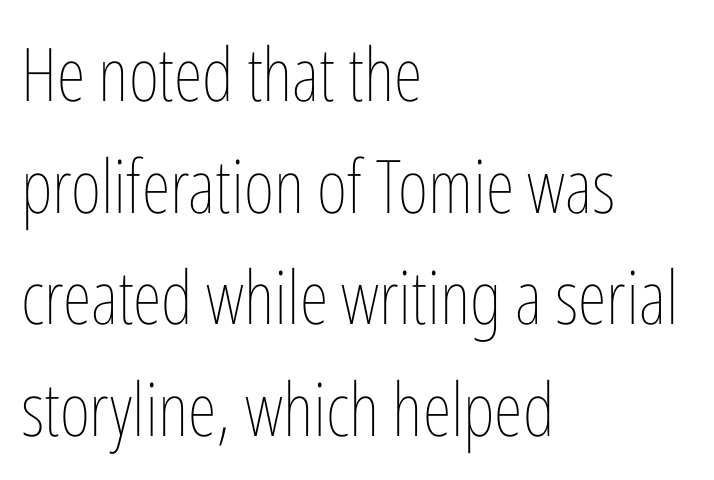
The image shows 74 px thin, condensed type, upright; set left-aligned, normal line spacing (1.51x), normal letter spacing, not underlined; low stroke contrast and a medium x-height.
